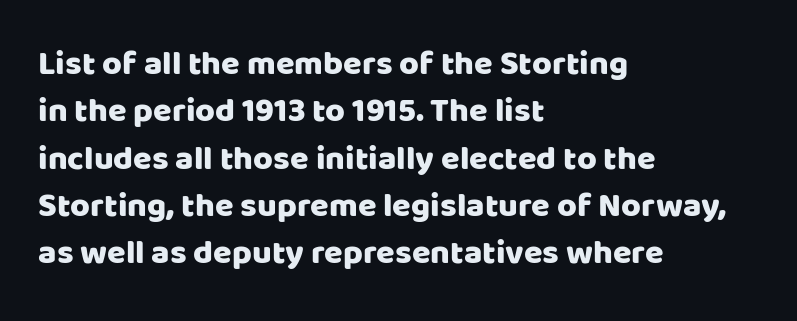
Q: Is the text italic (slanted)? A: No, it is upright.
Q: Is the typeface a serif or a sans-serif typeface? A: Sans-serif.
Q: Is the text underlined? A: No.
Q: How is the paragraph aligned? A: Left-aligned.
Q: Is the spacing between letters normal or unusually wide? A: Normal.
Q: Is the spacing between lines tight, normal or loose? A: Normal.
Q: Width (condensed, normal, or wide)? A: Normal.
Q: Stroke contrast? A: Low.
Q: x-height? A: Large.
Q: Monospaced? A: No.
